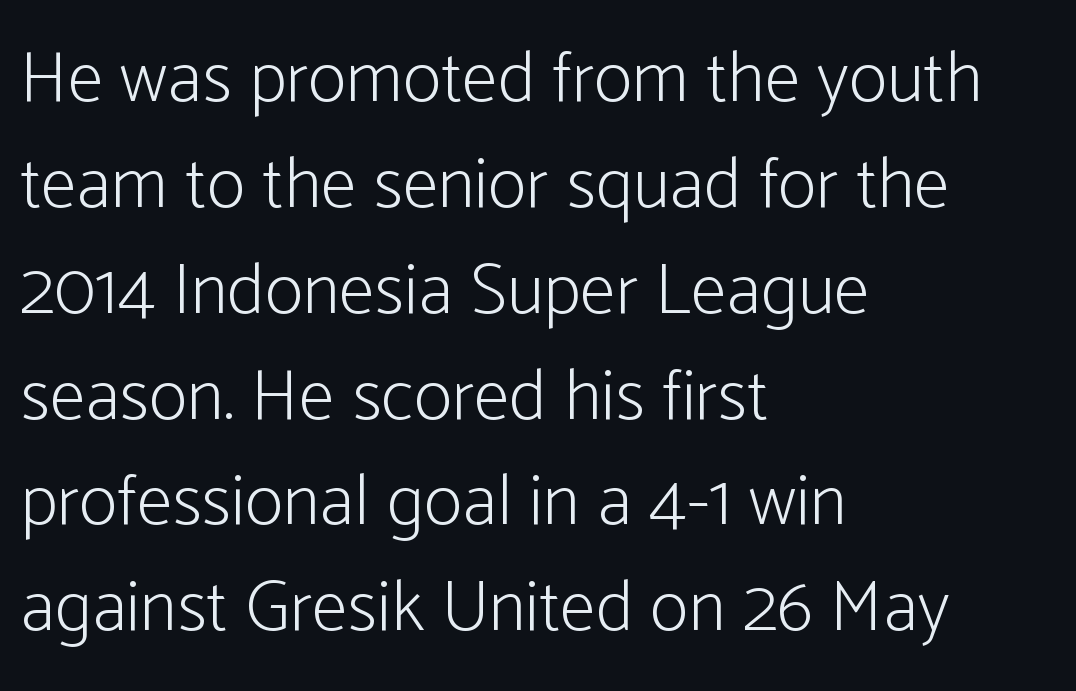
Q: Is the text bold? A: No.
Q: Is the text italic (slanted)? A: No, it is upright.
Q: Is the typeface a serif or a sans-serif typeface? A: Sans-serif.
Q: Is the text underlined? A: No.
Q: How is the paragraph aligned? A: Left-aligned.
Q: Is the spacing between letters normal or unusually wide? A: Normal.
Q: Is the spacing between lines tight, normal or loose? A: Normal.
Q: Width (condensed, normal, or wide)? A: Condensed.
Q: Stroke contrast? A: Low.
Q: x-height? A: Medium.
Q: Monospaced? A: No.
